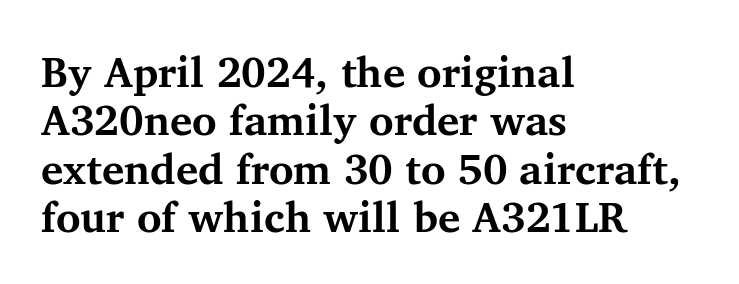
In terms of weight, the rendering is a true, heavy bold. The glyphs are unaccompanied by any horizontal stroke below them. What stands out about the letter spacing? Nothing — it is the standard amount. Line starts are locked; line ends wander. The type sits square on the baseline with zero lean. What kind of face is this? One with serifs.
